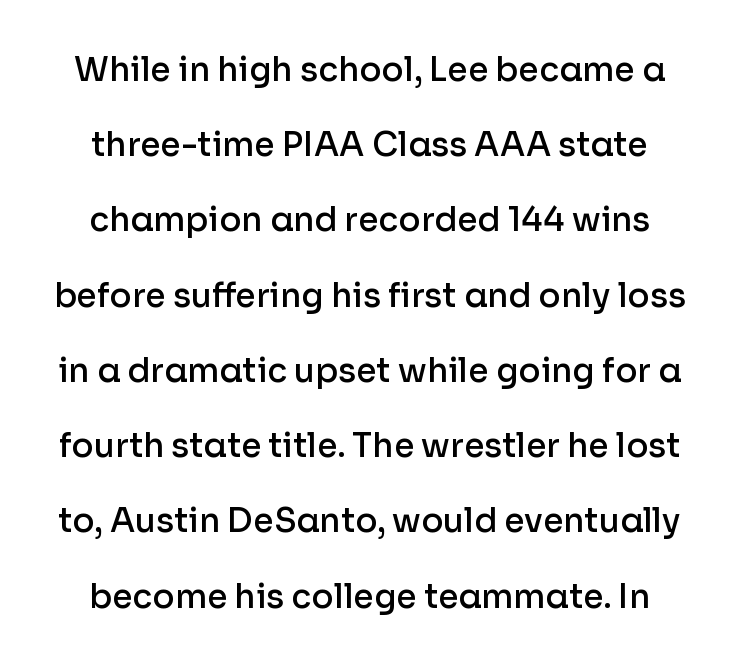
A bit beefed up — I'd call it semibold rather than bold. The typography opts for an upright posture over an oblique one. Students, observe: this is what heavily led, spacious text looks like. The type is set solid horizontally, with unmodified tracking. Varying glyph widths throughout — classic text-font behaviour.
